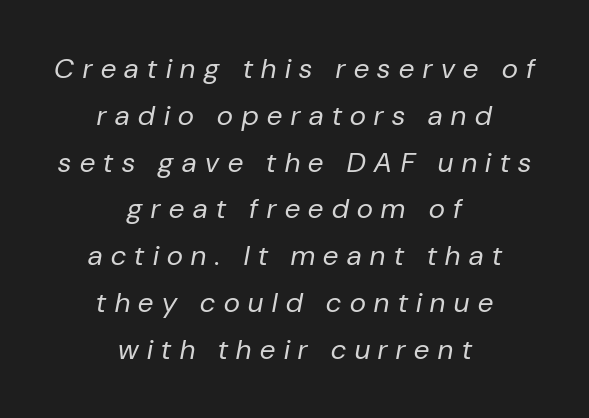
Looks like regular typesetting: each glyph gets only the width it needs. Italic: yes, the glyphs are oblique. Interline gaps are of average width in this sample. In terms of letterspacing, this is a distinctly airy, spread setting. Descender tails drop into unmarked territory. Every row of glyphs is offset so its center matches the block's center.
